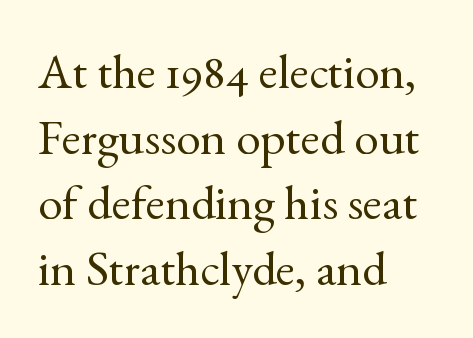
Stems and bowls with no extra thickness — not bold. The string is rendered with underlining switched off. Honestly, the letter spacing is just normal — you wouldn't notice it. Note the varied advance widths — an 'i' is clearly narrower than an 'm'.
